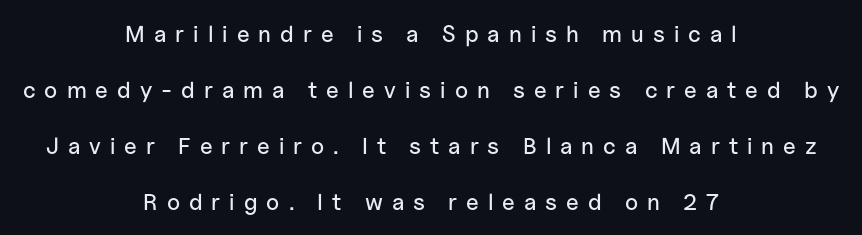
The image shows 23 px text type, upright; set centered, loose line spacing (2.43x), unusually wide letter spacing (+0.39 em), not underlined.
